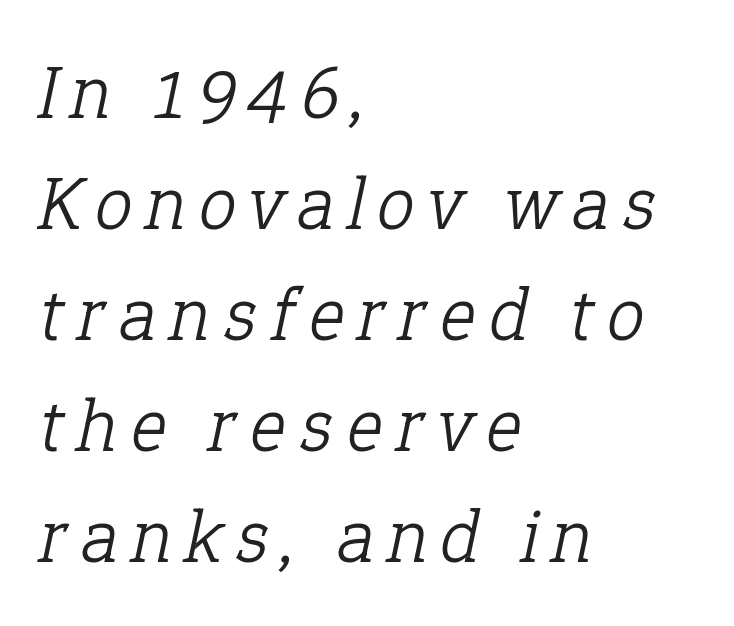
Q: Is the text bold? A: No.
Q: Is the text italic (slanted)? A: Yes, it leans right by about 12 degrees.
Q: Is the typeface a serif or a sans-serif typeface? A: Serif.
Q: Is the text underlined? A: No.
Q: How is the paragraph aligned? A: Left-aligned.
Q: Is the spacing between lines tight, normal or loose? A: Normal.
Q: Width (condensed, normal, or wide)? A: Normal.
Q: Stroke contrast? A: Low.
Q: x-height? A: Medium.
Q: Monospaced? A: No.
